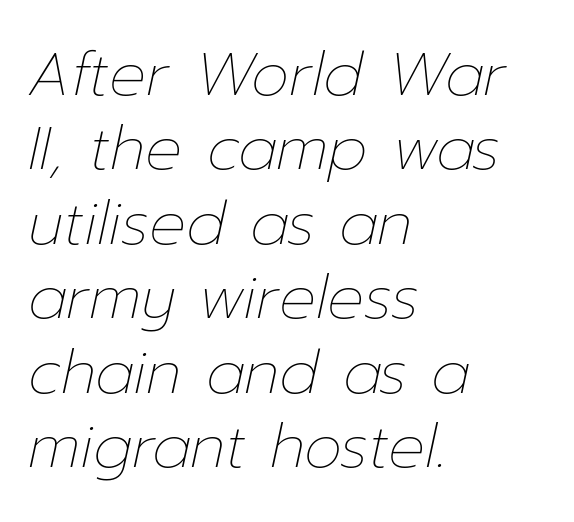
{"italic": "yes", "lean": "right", "slant_degrees": 12, "bold": "no", "weight": "thin", "width": "normal", "stroke_contrast": "low", "x_height": "medium", "monospaced": "no", "underline": "no", "align": "left", "line_spacing_ratio": 1.22, "letter_spacing": "normal", "letter_spacing_em": 0.0, "glyph_px": 61}
